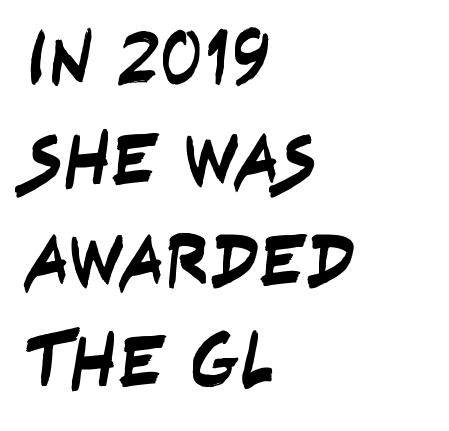
A normal amount of white space separates one row of letters from the next. The rendering keeps characters at their native spacing. You could not count columns in this text — the font is proportionally spaced. Nope, no serifs anywhere on these letters.
